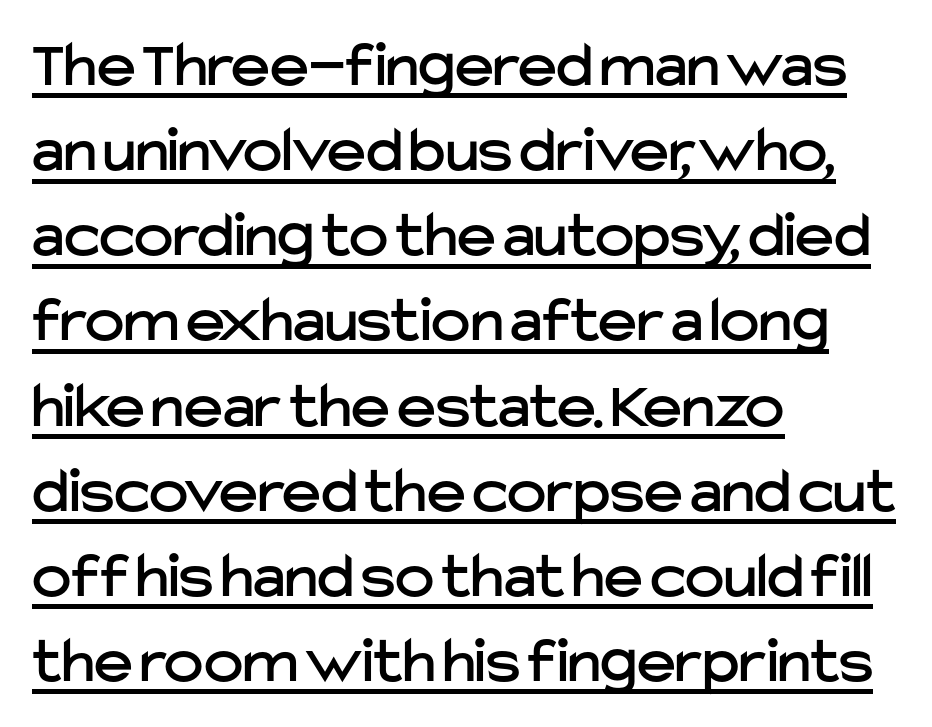
{"serif": "no", "italic": "no", "width": "normal", "stroke_contrast": "low", "x_height": "medium", "monospaced": "no", "underline": "yes", "align": "left", "line_spacing": "normal", "line_spacing_ratio": 1.29, "letter_spacing": "normal", "letter_spacing_em": 0.0, "glyph_px": 66}
